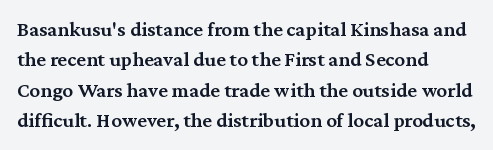
{"italic": "no", "bold": "semi", "underline": "no", "align": "left", "line_spacing": "normal", "line_spacing_ratio": 1.45, "letter_spacing": "normal", "letter_spacing_em": 0.0, "glyph_px": 21}
